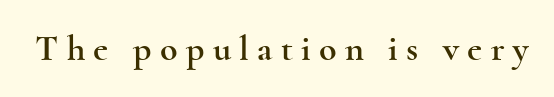
Old-style or modern, the face here clearly has serifs. A typesetter would call this heavily tracked-out type. These lines are rendered in a variable-pitch font. Nobody drew a line under any word here. Unlike italic type, these characters show no tilt at all.
